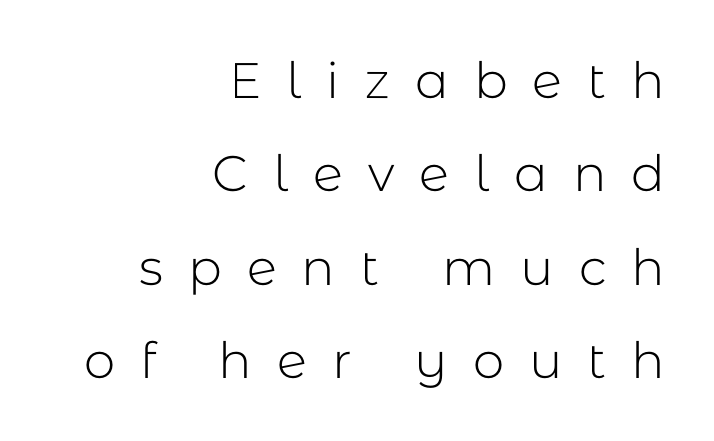
Looks like regular typesetting: each glyph gets only the width it needs. Are there feet on the stems? There aren't — it's a sans. Unbolded letterforms with no extra heft. This rendering widens character spacing well past its baseline value.
